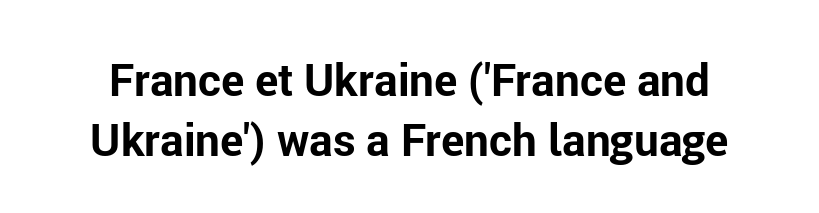
{"serif": "no", "italic": "no", "bold": "yes", "weight": "bold", "width": "normal", "stroke_contrast": "low", "x_height": "medium", "monospaced": "no", "underline": "no", "line_spacing": "normal", "line_spacing_ratio": 1.36, "letter_spacing": "normal", "letter_spacing_em": 0.0, "glyph_px": 44}
